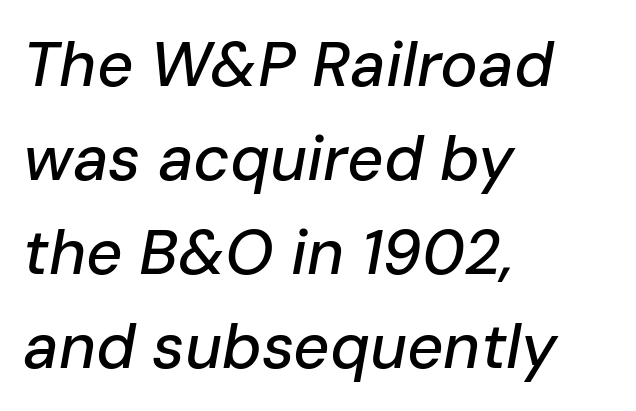
The image shows 63 px text type, italic (leaning right); set left-aligned, normal line spacing (1.49x), normal letter spacing, not underlined; low stroke contrast and a medium x-height.
